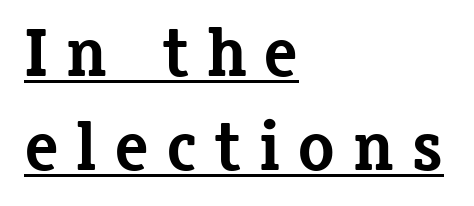
Q: Is the text bold? A: Yes.
Q: Is the text italic (slanted)? A: No, it is upright.
Q: Is the typeface a serif or a sans-serif typeface? A: Serif.
Q: Is the text underlined? A: Yes.
Q: How is the paragraph aligned? A: Left-aligned.
Q: Is the spacing between letters normal or unusually wide? A: Unusually wide.
Q: Is the spacing between lines tight, normal or loose? A: Normal.
Q: Width (condensed, normal, or wide)? A: Normal.
Q: Stroke contrast? A: Low.
Q: x-height? A: Medium.
Q: Monospaced? A: No.
